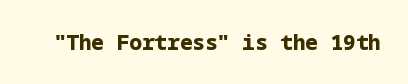
The letterforms sit shoulder to shoulder at normal distance. These lines were composed using upright roman letters. Check the space under the baseline: it is left empty. The sample has been set heavy, in full bold.
